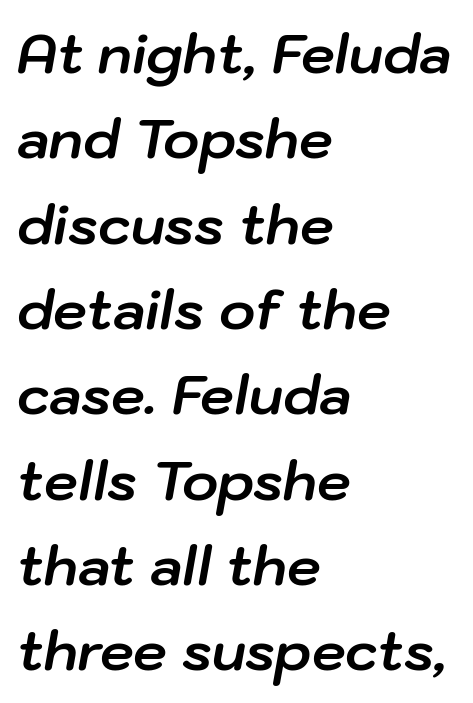
{"italic": "yes", "lean": "right", "slant_degrees": 10, "bold": "yes", "weight": "bold", "width": "normal", "stroke_contrast": "low", "x_height": "medium", "monospaced": "no", "underline": "no", "align": "left", "line_spacing": "normal", "line_spacing_ratio": 1.58, "letter_spacing": "normal", "letter_spacing_em": 0.0, "glyph_px": 54}
